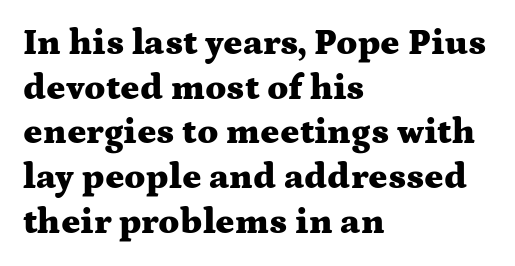
The letters stand straight up with perfectly vertical stems. Just letters on the line, the space beneath them empty. The rag falls on the right side of this text block. Is this a fixed-width face? No — the glyphs have proportional, varying widths.
